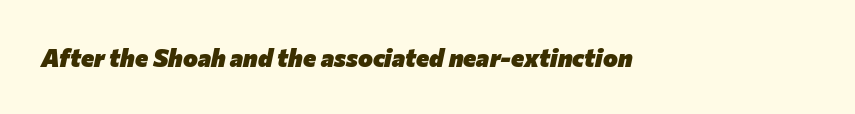
{"italic": "yes", "lean": "right", "slant_degrees": 12, "bold": "yes", "underline": "no", "letter_spacing": "normal", "letter_spacing_em": 0.0, "glyph_px": 25}
